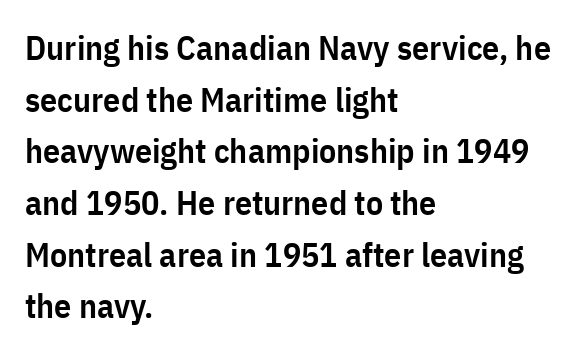
Line beginnings align vertically; line endings do not. The type family on display is of the sans-serif kind. The passage shown is semibold, sitting just below true bold. Each word holds together tightly as a unit, with standard inter-letter gaps.
